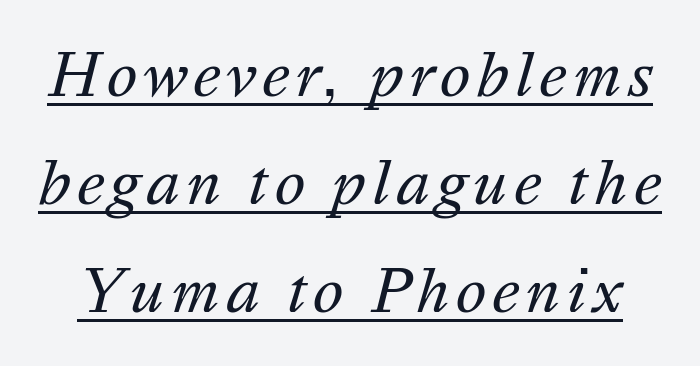
{"italic": "yes", "lean": "right", "slant_degrees": 16, "bold": "no", "weight": "regular", "width": "normal", "stroke_contrast": "medium", "x_height": "medium", "monospaced": "no", "underline": "yes", "line_spacing_ratio": 1.86, "glyph_px": 58}
